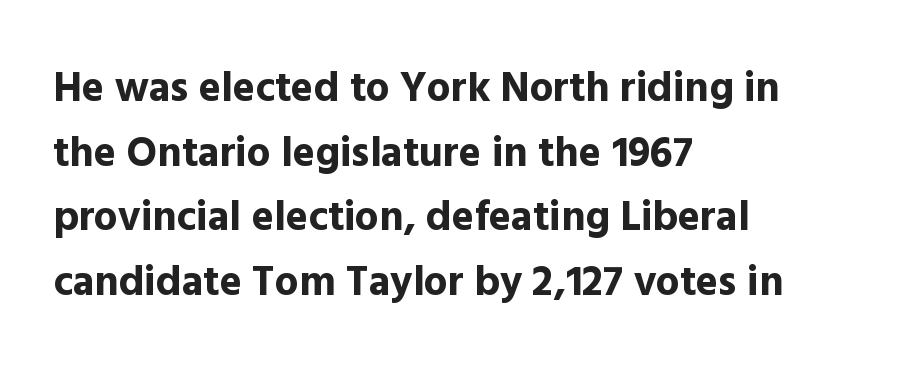
{"serif": "no", "italic": "no", "bold": "yes", "weight": "bold", "width": "normal", "x_height": "medium", "monospaced": "no", "underline": "no", "align": "left", "line_spacing": "normal", "line_spacing_ratio": 1.54, "letter_spacing": "normal", "letter_spacing_em": 0.0, "glyph_px": 42}
